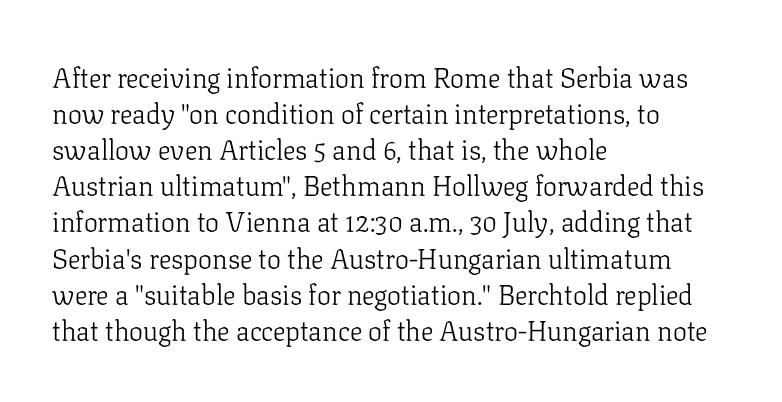
The image shows 28 px light serif type, upright; set left-aligned, normal line spacing (1.29x), normal letter spacing, not underlined; low stroke contrast and a medium x-height.
